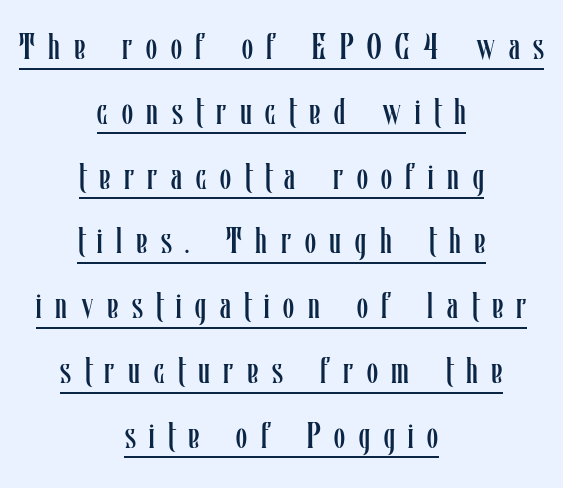
Think of a printed novel: that variable character pitch is what you see here. The typography opts for an upright posture over an oblique one. The typesetter chose a symmetrical, centered arrangement here. A typographer would call this underscored text.
